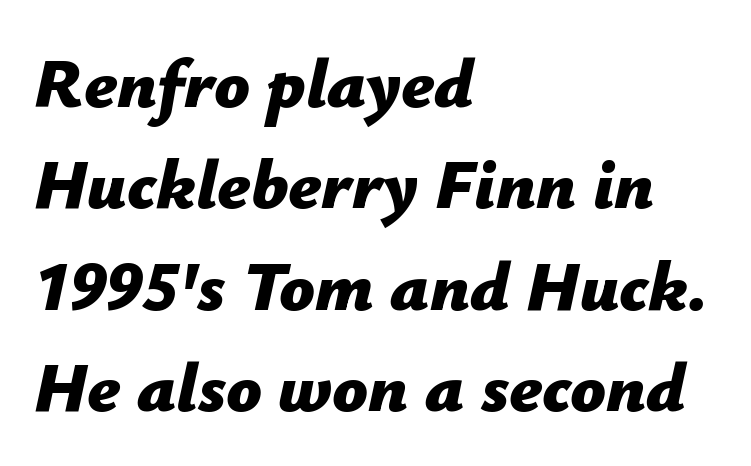
Compared with typical paragraphs, the rows here are spaced about the same. Is this a fixed-width face? No — the glyphs have proportional, varying widths. Compared with typical body copy, the letter spacing here is the same. A full-strength bold gives these letters their thick strokes. When letters slant like this, we call the style italic.
